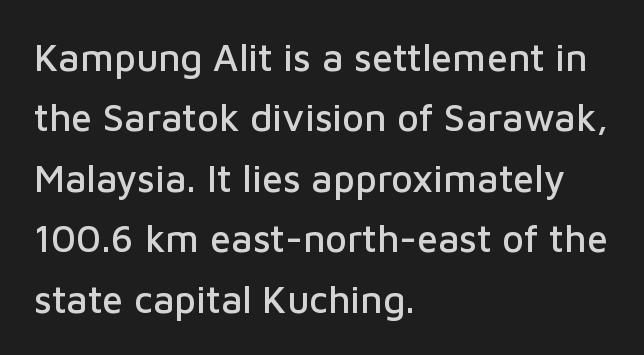
The image shows 38 px sans-serif type, upright; set left-aligned, normal line spacing (1.59x), normal letter spacing, not underlined; low stroke contrast and a medium x-height.
